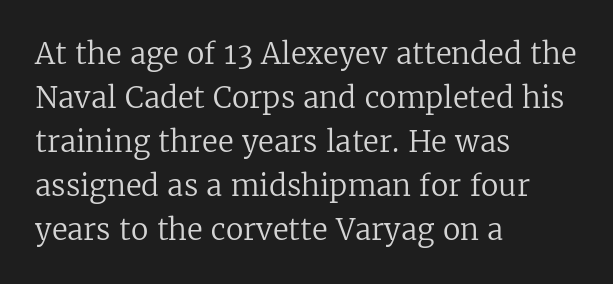
The image shows 29 px regular-weight serif type, upright; set left-aligned, normal line spacing (1.52x), normal letter spacing, not underlined; low stroke contrast and a medium x-height.
